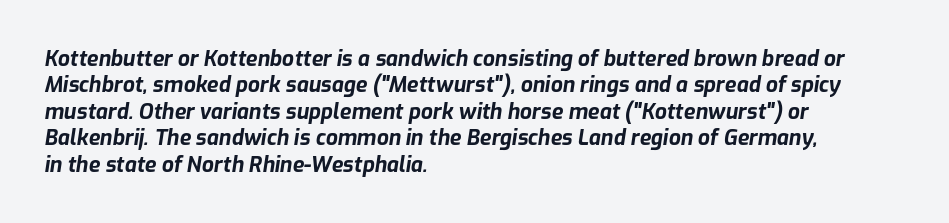
{"italic": "yes", "lean": "right", "slant_degrees": 9, "bold": "yes", "underline": "no", "align": "left", "line_spacing": "normal", "line_spacing_ratio": 1.26, "letter_spacing": "normal", "letter_spacing_em": 0.0, "glyph_px": 21}
